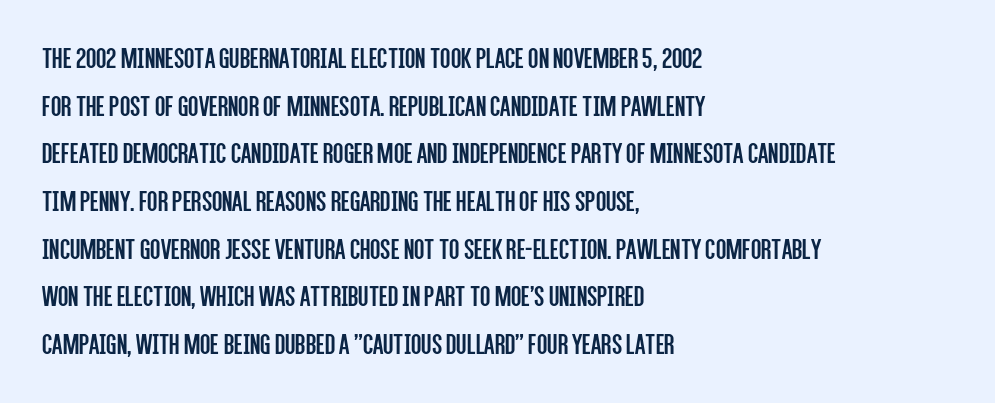
The image shows 30 px regular-weight, condensed sans-serif type, upright; set left-aligned, normal line spacing (1.59x), normal letter spacing, not underlined; low stroke contrast and a large x-height.
